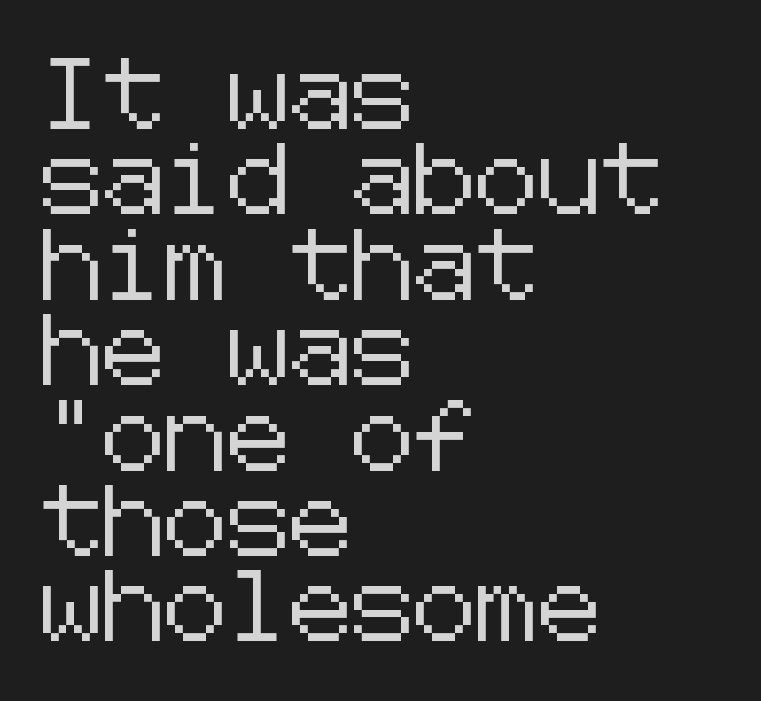
The image shows 70 px sans-serif type, upright; set left-aligned, line spacing 1.22x, normal letter spacing, not underlined; low stroke contrast and a medium x-height.
